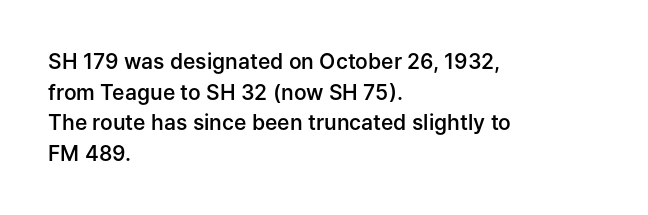
The image shows 21 px text type, upright; set left-aligned, normal line spacing (1.46x), normal letter spacing, not underlined.
